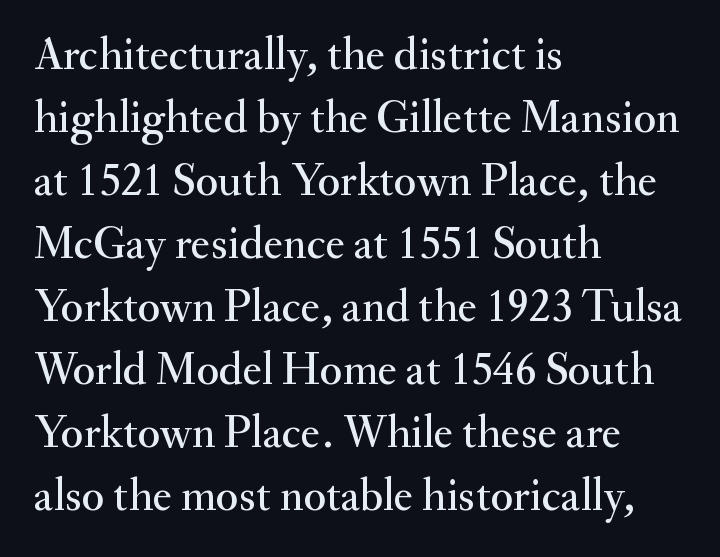
The image shows 46 px serif type, upright; set left-aligned, normal line spacing (1.37x), normal letter spacing, not underlined; medium stroke contrast and a small x-height.
